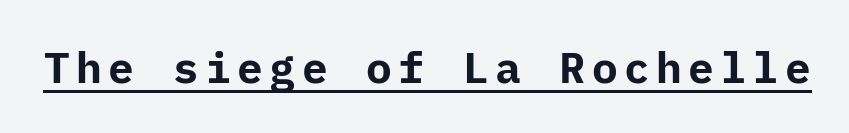
This is roman type, the default non-slanted kind. Heavy-handed strokes throughout: this text is bold. I'd call this a sans setting — the letters go barefoot. The specimen includes a rule beneath the text block's lines.
